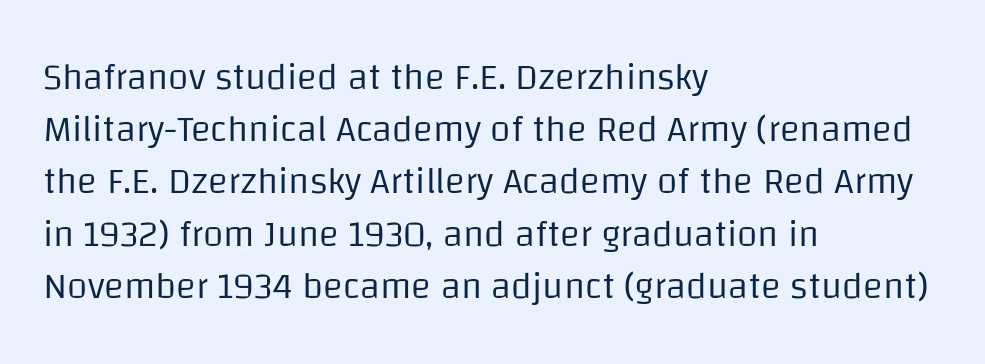
The image shows 37 px regular-weight sans-serif type, upright; set left-aligned, normal line spacing (1.41x), normal letter spacing, not underlined; low stroke contrast and a large x-height.
